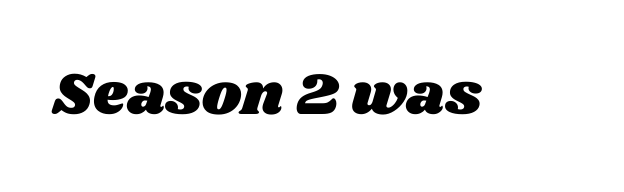
Q: Is the text underlined? A: No.
Q: Is the spacing between letters normal or unusually wide? A: Normal.
Q: Width (condensed, normal, or wide)? A: Wide.
Q: Stroke contrast? A: Medium.
Q: x-height? A: Large.
Q: Monospaced? A: No.
